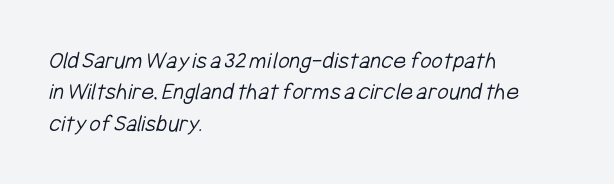
Q: Is the text bold? A: No.
Q: Is the text underlined? A: No.
Q: How is the paragraph aligned? A: Left-aligned.
Q: Is the spacing between letters normal or unusually wide? A: Normal.
Q: Is the spacing between lines tight, normal or loose? A: Normal.
